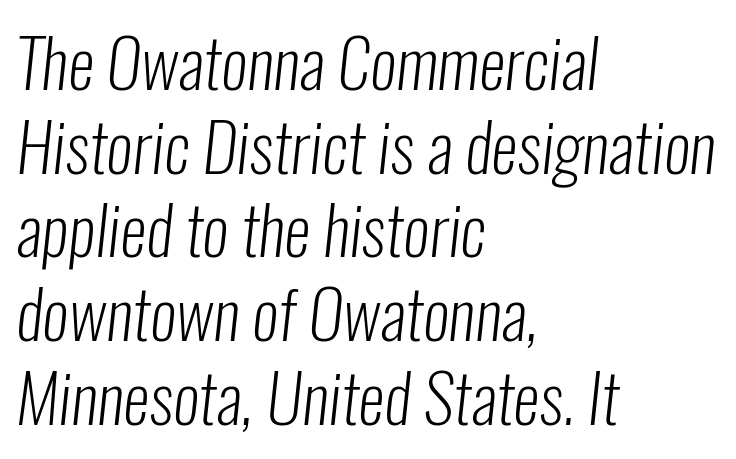
The image shows 67 px light, condensed sans-serif type; set left-aligned, normal line spacing (1.25x), normal letter spacing, not underlined; low stroke contrast and a medium x-height.
